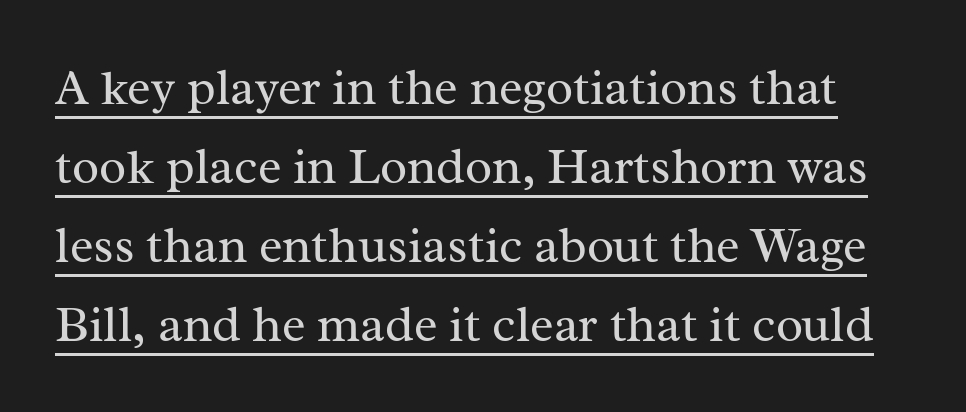
The image shows 50 px regular-weight serif type, upright; set normal line spacing (1.58x), normal letter spacing, underlined; medium stroke contrast and a medium x-height.
